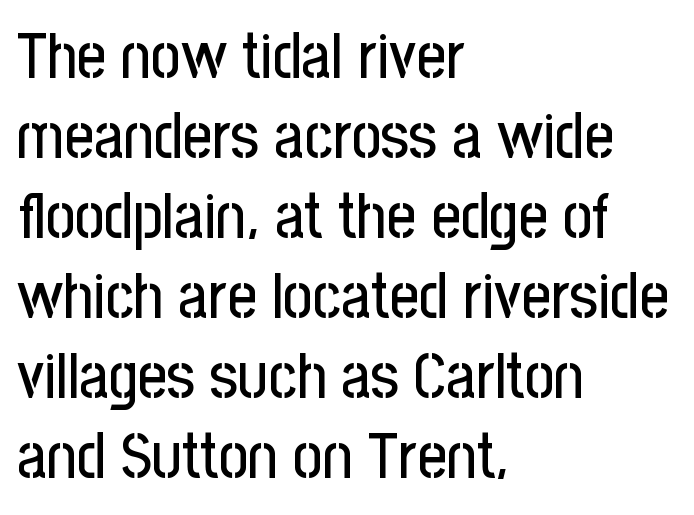
{"serif": "no", "italic": "no", "width": "condensed", "stroke_contrast": "low", "x_height": "medium", "monospaced": "no", "underline": "no", "align": "left", "line_spacing": "normal", "line_spacing_ratio": 1.25, "letter_spacing": "normal", "letter_spacing_em": 0.0, "glyph_px": 64}
